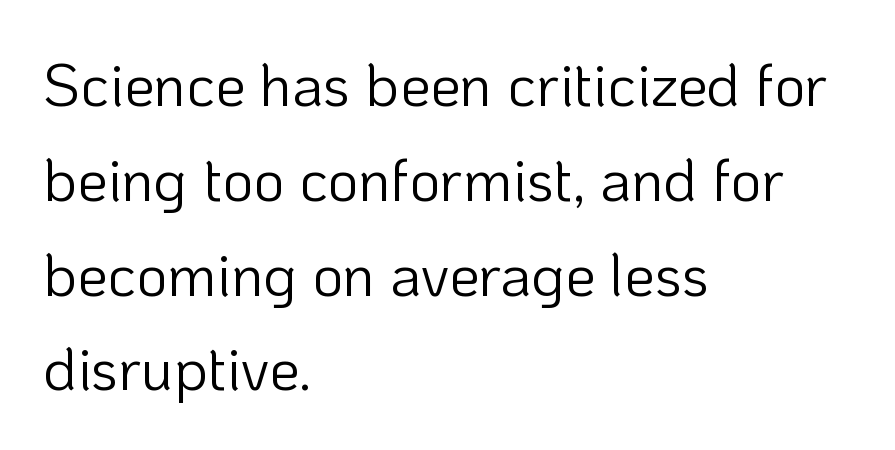
The image shows 60 px light sans-serif type, upright; set left-aligned, normal line spacing (1.58x), normal letter spacing, not underlined; low stroke contrast and a medium x-height.
